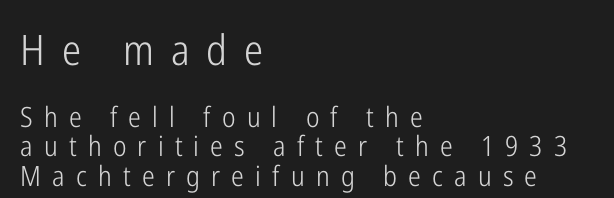
The words here are not underlined. Horizontal bands of white between lines are thin slivers. Does the type have serifs? No, each stem ends abruptly. Block one is the big one; block two sits smaller underneath. The lettering holds an erect, upright posture throughout. Each letter keeps its own natural width here, so spacing adapts to shape.
